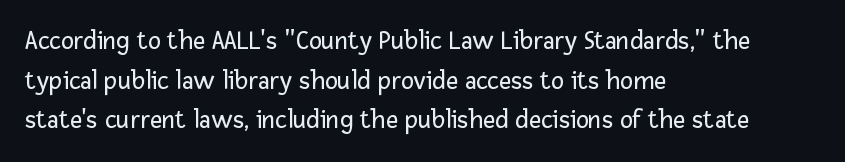
Notice how descenders clear the ascenders below comfortably — that's standard leading. Inter-character spacing is left at the font's built-in metrics. Bare-footed words on every line. The strokes are not fattened; the text isn't bold. A student would call this left alignment; a typographer would say flush left, rag right.
